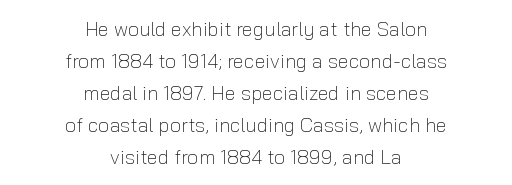
The image shows 20 px text type, upright; set centered, normal line spacing (1.6x), normal letter spacing, not underlined.
